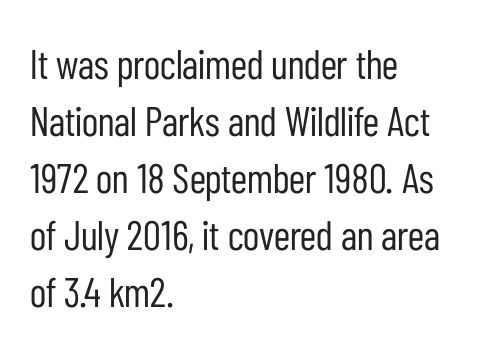
The paragraph has a hard left edge and a soft right edge. The face used here is rendered with its standard letterfit. No feet cap the strokes, marking this as sans-serif type. Vertical spacing — default.
